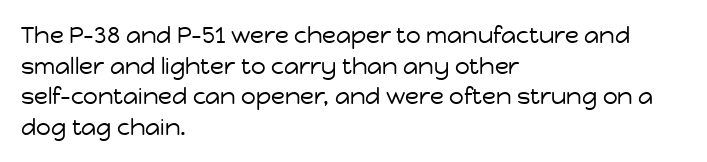
{"italic": "no", "bold": "no", "underline": "no", "align": "left", "line_spacing": "normal", "line_spacing_ratio": 1.33, "letter_spacing": "normal", "letter_spacing_em": 0.0, "glyph_px": 23}
